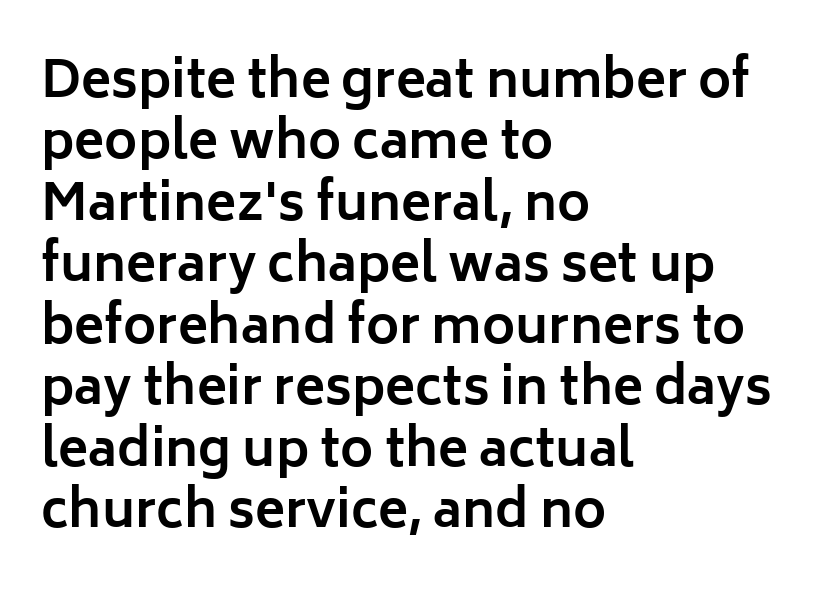
The image shows 50 px bold sans-serif type, upright; set left-aligned, line spacing 1.23x, normal letter spacing, not underlined; low stroke contrast and a medium x-height.
